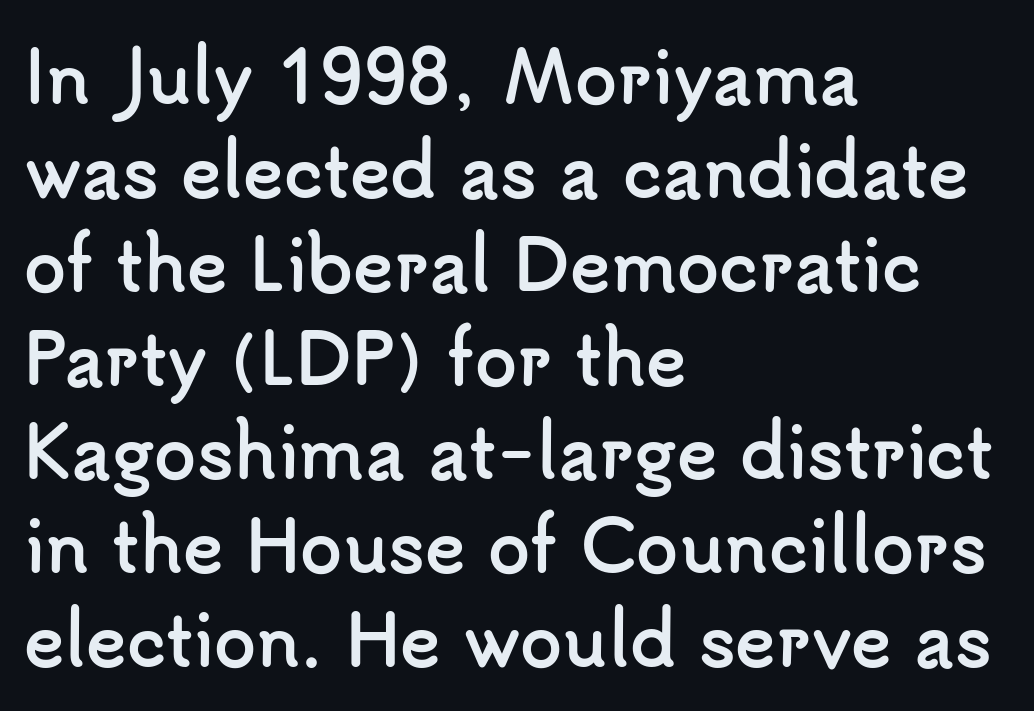
The block of text has a typical density, with ordinary space between rows. The lettering stays uniformly vertical, giving the passage a roman look. This is heavy type, rendered in bold. These lines keep a tight, regular rhythm from letter to letter. The compositor pushed each line to the left boundary. Check the space under the baseline: it is left empty.
